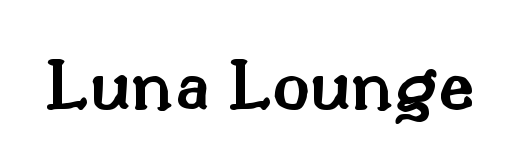
The image shows 77 px semibold serif type, upright; set normal letter spacing, not underlined; medium stroke contrast and a small x-height.
